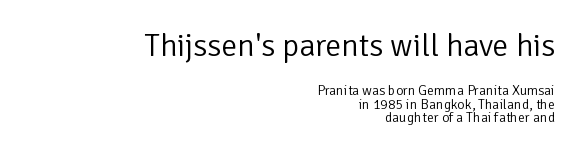
Q: Is the text bold? A: No.
Q: Is the text italic (slanted)? A: No, it is upright.
Q: Is the typeface a serif or a sans-serif typeface? A: Sans-serif.
Q: Is the text underlined? A: No.
Q: How is the paragraph aligned? A: Right-aligned.
Q: Is the spacing between letters normal or unusually wide? A: Normal.
Q: Is the spacing between lines tight, normal or loose? A: Tight.
Q: Which block of text is set in a larger size, the first (top) or the second (bottom)? A: The first (top) one.
Q: Width (condensed, normal, or wide)? A: Normal.
Q: Stroke contrast? A: Low.
Q: x-height? A: Medium.
Q: Monospaced? A: No.
